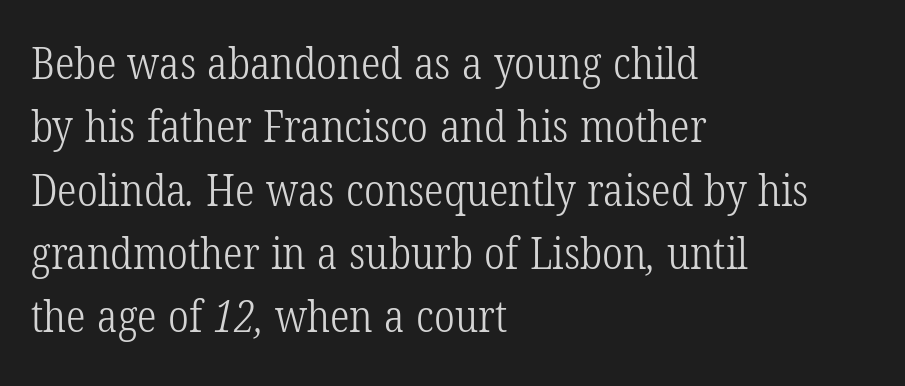
Vertically, the passage feels balanced, rows spaced as you'd expect. This sample has the flowing, uneven cadence of proportional lettering. Is the block centered? No — it sits flush against the left margin. Honestly, the letter spacing is just normal — you wouldn't notice it.
